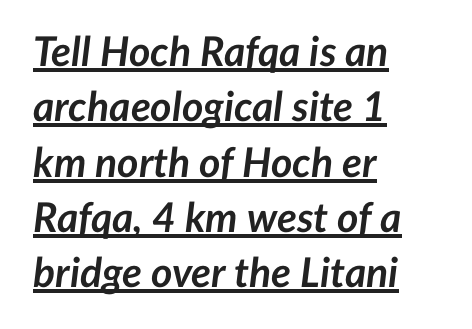
{"italic": "yes", "lean": "right", "slant_degrees": 7, "bold": "yes", "weight": "semibold", "width": "normal", "stroke_contrast": "low", "x_height": "medium", "monospaced": "no", "underline": "yes", "align": "left", "line_spacing": "normal", "line_spacing_ratio": 1.35, "letter_spacing": "normal", "letter_spacing_em": 0.0, "glyph_px": 41}
